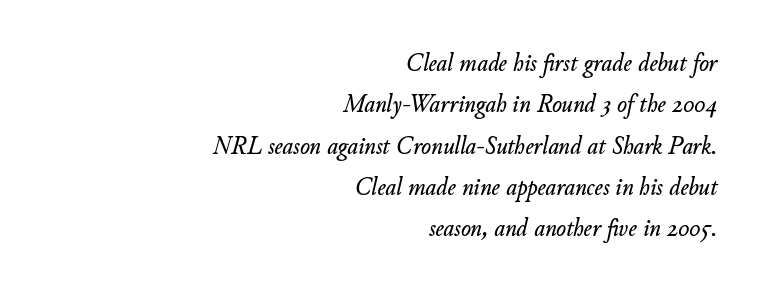
{"italic": "yes", "lean": "right", "slant_degrees": 11, "underline": "no", "align": "right", "line_spacing": "normal", "line_spacing_ratio": 1.59, "letter_spacing": "normal", "letter_spacing_em": 0.0, "glyph_px": 26}
